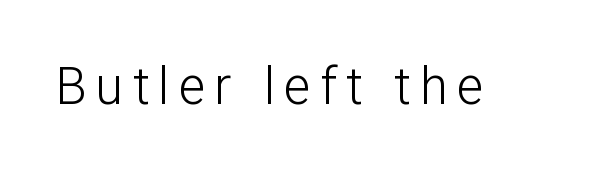
Is this a heavy cut? Hardly; it is regular or lighter. Think of a printed novel: that variable character pitch is what you see here. Descenders are the only things crossing below the line. The lettering holds an erect, upright posture throughout. To sum up the face: it is a sans, with no serifs.
